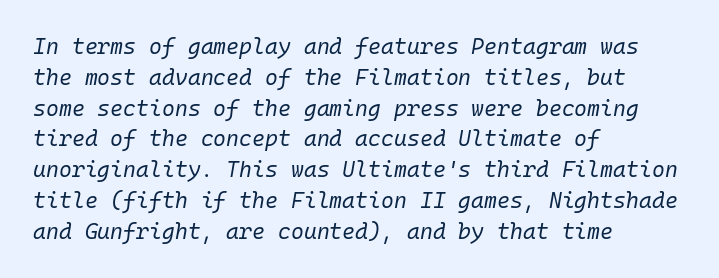
How would I describe the line gaps? Plain and ordinary. Italic? Definitely — the glyphs are oblique. Any mark beneath the type? The region is blank. The strokes are not fattened; the text isn't bold. These lines are set flush left with a ragged right edge. Spacing between characters is what you'd get straight out of the box.
